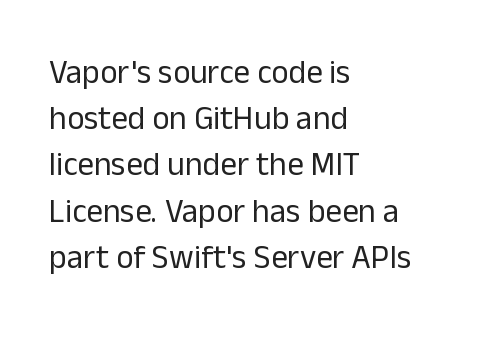
Q: Is the text bold? A: No.
Q: Is the text italic (slanted)? A: No, it is upright.
Q: Is the typeface a serif or a sans-serif typeface? A: Sans-serif.
Q: Is the text underlined? A: No.
Q: How is the paragraph aligned? A: Left-aligned.
Q: Is the spacing between letters normal or unusually wide? A: Normal.
Q: Is the spacing between lines tight, normal or loose? A: Normal.
Q: Width (condensed, normal, or wide)? A: Normal.
Q: Stroke contrast? A: Low.
Q: x-height? A: Medium.
Q: Monospaced? A: No.
